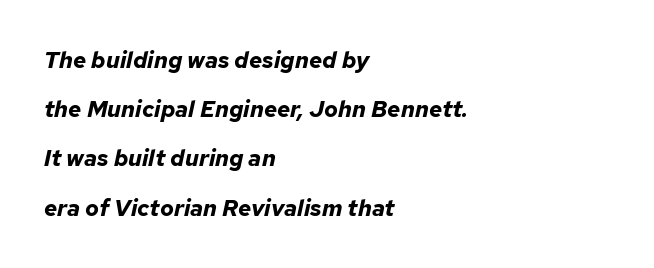
Q: Is the text bold? A: Yes.
Q: Is the text italic (slanted)? A: Yes, it leans right by about 12 degrees.
Q: Is the text underlined? A: No.
Q: How is the paragraph aligned? A: Left-aligned.
Q: Is the spacing between letters normal or unusually wide? A: Normal.
Q: Is the spacing between lines tight, normal or loose? A: Loose.
